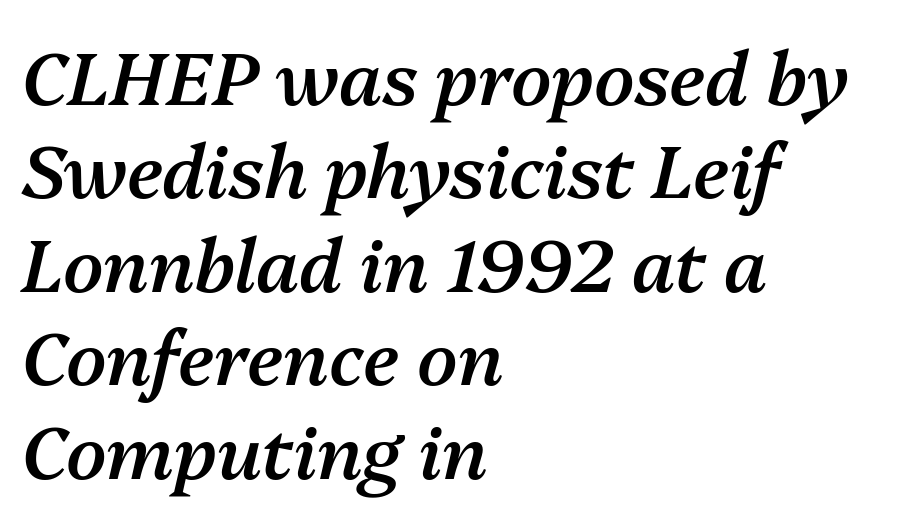
{"italic": "yes", "lean": "right", "slant_degrees": 13, "bold": "semi", "weight": "semibold", "width": "normal", "stroke_contrast": "medium", "x_height": "medium", "monospaced": "no", "underline": "no", "align": "left", "line_spacing": "normal", "line_spacing_ratio": 1.28, "letter_spacing": "normal", "letter_spacing_em": 0.0, "glyph_px": 73}
